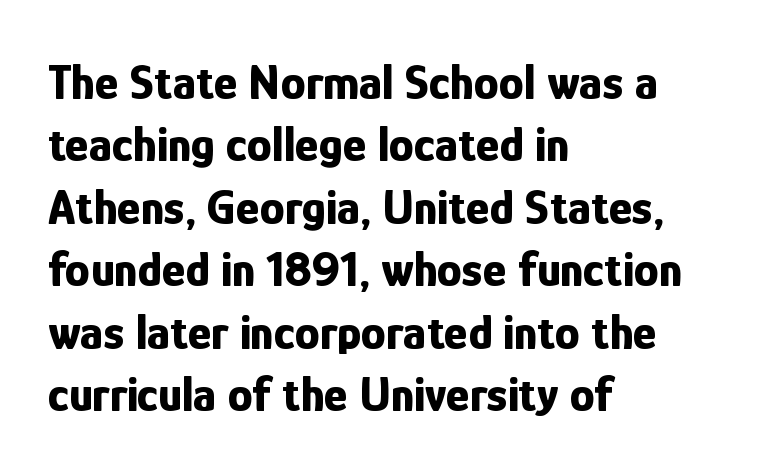
{"serif": "no", "italic": "no", "bold": "yes", "weight": "bold", "width": "condensed", "stroke_contrast": "low", "x_height": "medium", "monospaced": "no", "underline": "no", "align": "left", "line_spacing": "normal", "line_spacing_ratio": 1.25, "letter_spacing": "normal", "letter_spacing_em": 0.0, "glyph_px": 50}
